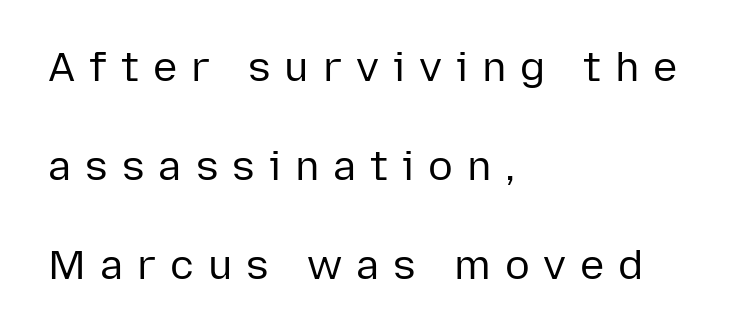
Q: Is the text bold? A: No.
Q: Is the text italic (slanted)? A: No, it is upright.
Q: Is the typeface a serif or a sans-serif typeface? A: Sans-serif.
Q: Is the text underlined? A: No.
Q: How is the paragraph aligned? A: Left-aligned.
Q: Is the spacing between letters normal or unusually wide? A: Unusually wide.
Q: Is the spacing between lines tight, normal or loose? A: Loose.
Q: Width (condensed, normal, or wide)? A: Normal.
Q: Stroke contrast? A: Low.
Q: x-height? A: Medium.
Q: Monospaced? A: No.
